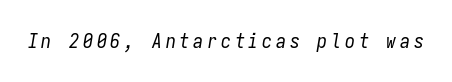
The image shows 20 px text type, italic (leaning right); set not underlined.
